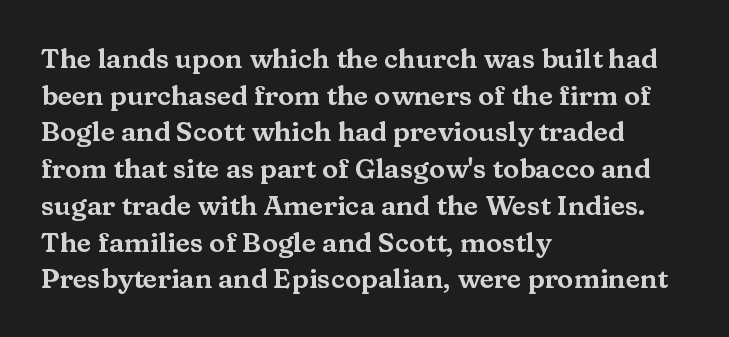
Alignment: flush left. The lettering stays uniformly vertical, giving the passage a roman look. The block of text has a typical density, with ordinary space between rows. Beneath every word, the page is bare. Compared with typical body copy, the letter spacing here is the same.
